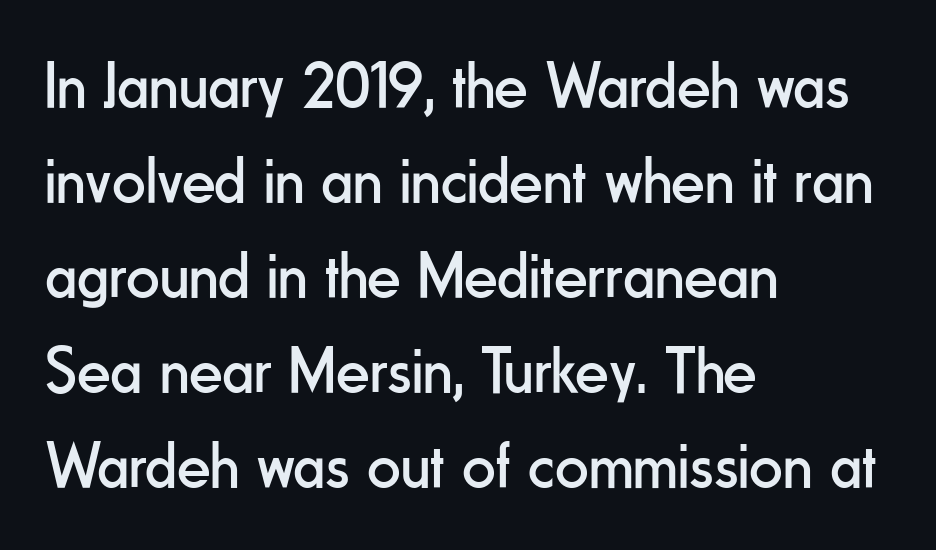
{"serif": "no", "italic": "no", "bold": "no", "weight": "regular", "width": "condensed", "stroke_contrast": "low", "x_height": "small", "monospaced": "no", "underline": "no", "align": "left", "line_spacing": "normal", "line_spacing_ratio": 1.44, "letter_spacing": "normal", "letter_spacing_em": 0.0, "glyph_px": 66}
